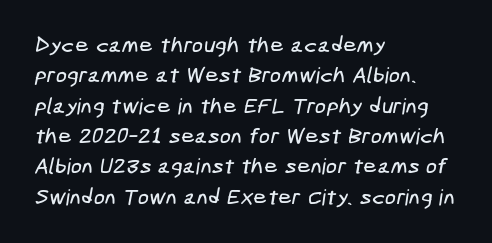
The image shows 22 px text type; set left-aligned, normal line spacing (1.38x), normal letter spacing, not underlined.
